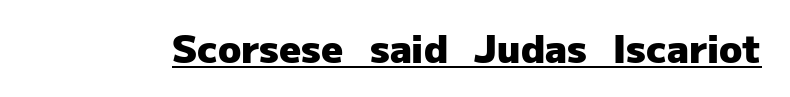
{"serif": "no", "italic": "no", "bold": "yes", "weight": "heavy", "width": "normal", "stroke_contrast": "low", "x_height": "medium", "monospaced": "no", "underline": "yes", "letter_spacing": "normal", "letter_spacing_em": 0.0, "glyph_px": 38}
